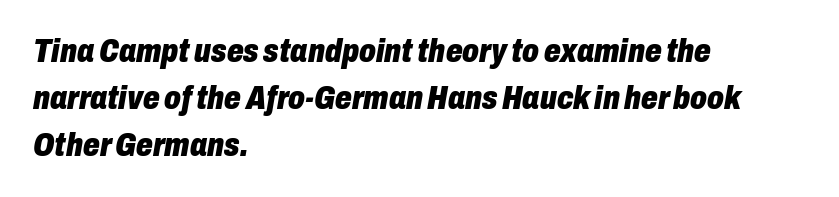
{"italic": "yes", "lean": "right", "slant_degrees": 10, "bold": "yes", "weight": "heavy", "width": "condensed", "stroke_contrast": "low", "x_height": "medium", "monospaced": "no", "underline": "no", "align": "left", "line_spacing": "normal", "line_spacing_ratio": 1.43, "letter_spacing": "normal", "letter_spacing_em": 0.0, "glyph_px": 33}
